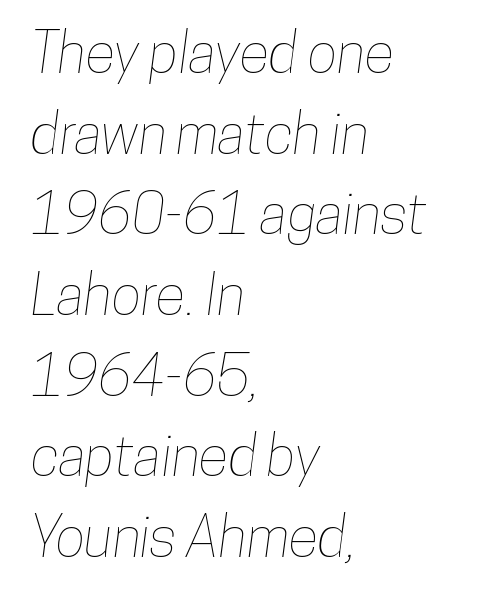
The image shows 56 px condensed type; set left-aligned, normal line spacing (1.44x), normal letter spacing, not underlined; low stroke contrast and a medium x-height.
